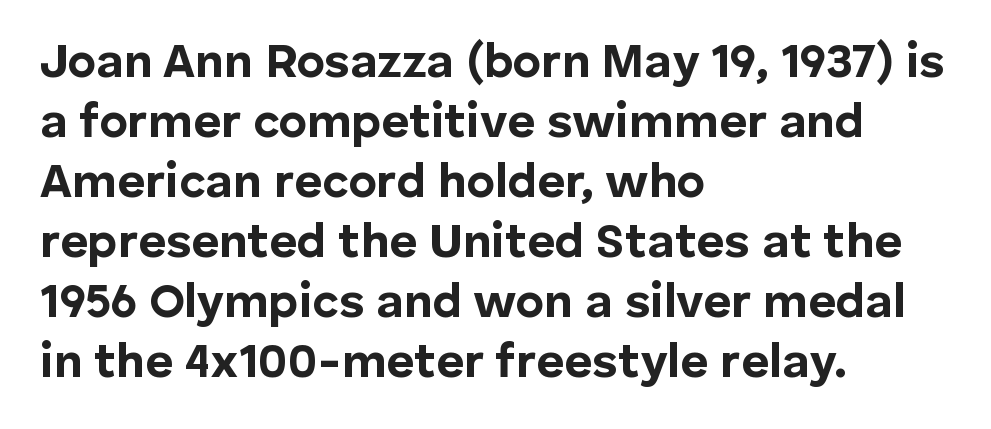
The rendering anchors every line to the left-hand side. This sample uses a sans-serif face. The strip under each line holds only bare page. Do the characters align in a grid? No, the font is proportional.
